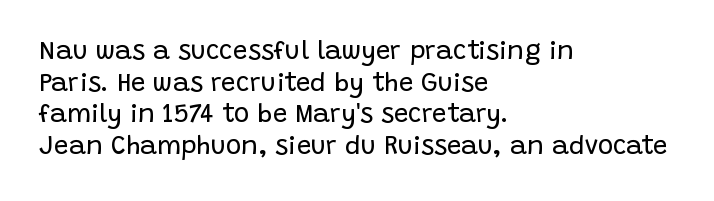
Q: Is the text bold? A: No.
Q: Is the text italic (slanted)? A: No, it is upright.
Q: Is the text underlined? A: No.
Q: How is the paragraph aligned? A: Left-aligned.
Q: Is the spacing between letters normal or unusually wide? A: Normal.
